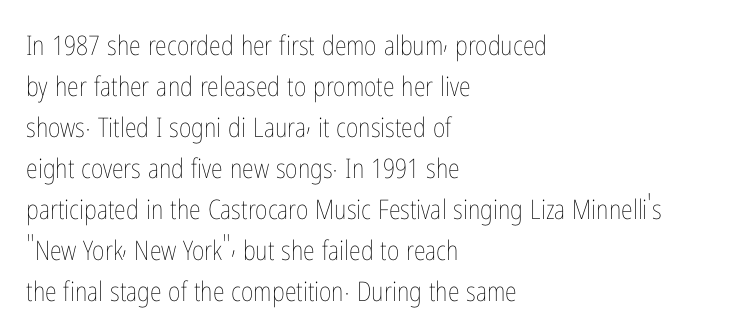
Q: Is the text bold? A: No.
Q: Is the text italic (slanted)? A: No, it is upright.
Q: Is the text underlined? A: No.
Q: How is the paragraph aligned? A: Left-aligned.
Q: Is the spacing between letters normal or unusually wide? A: Normal.
Q: Is the spacing between lines tight, normal or loose? A: Normal.
